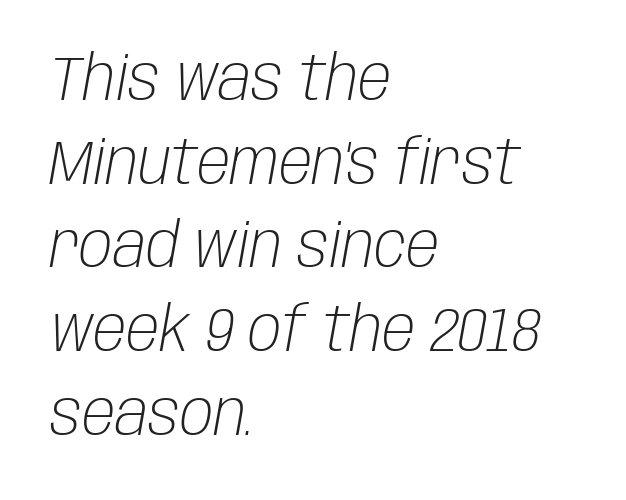
The image shows 62 px light, condensed type, italic (leaning right); set left-aligned, normal line spacing (1.35x), normal letter spacing, not underlined; low stroke contrast and a large x-height.
